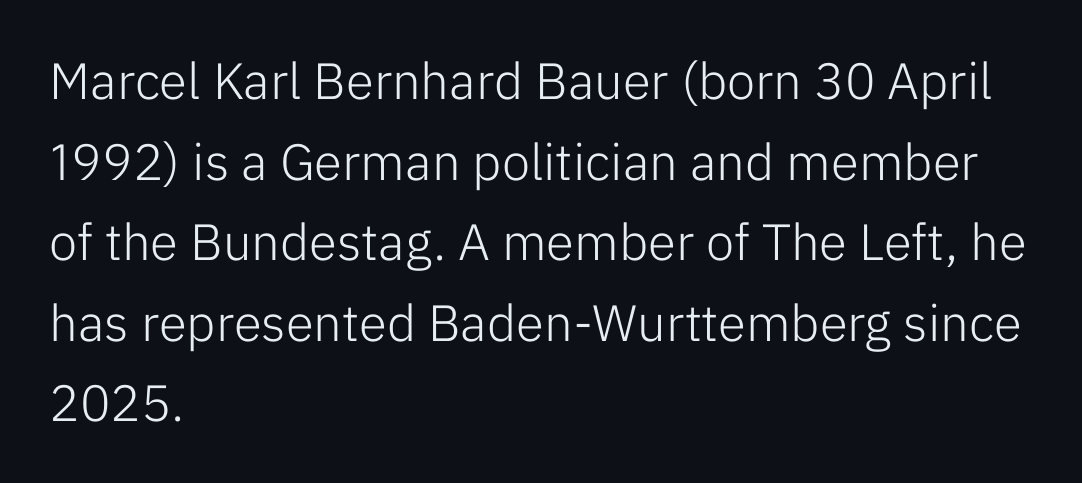
{"serif": "no", "italic": "no", "bold": "no", "weight": "light", "width": "normal", "stroke_contrast": "low", "x_height": "medium", "monospaced": "no", "underline": "no", "align": "left", "line_spacing": "normal", "line_spacing_ratio": 1.58, "letter_spacing": "normal", "letter_spacing_em": 0.0, "glyph_px": 51}
